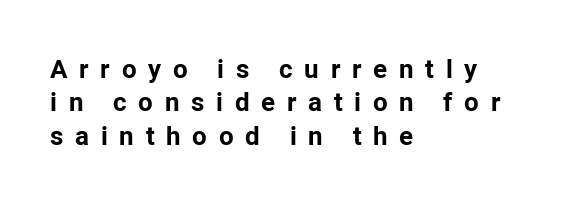
Plain, unruled lines of type. The rendering anchors every line to the left-hand side. It's the straight-up-and-down kind of type. The letterforms stand isolated, each surrounded by extra space. The glyphs have the mass of a bold cut. The line-height multiplier appears to be the usual default.
